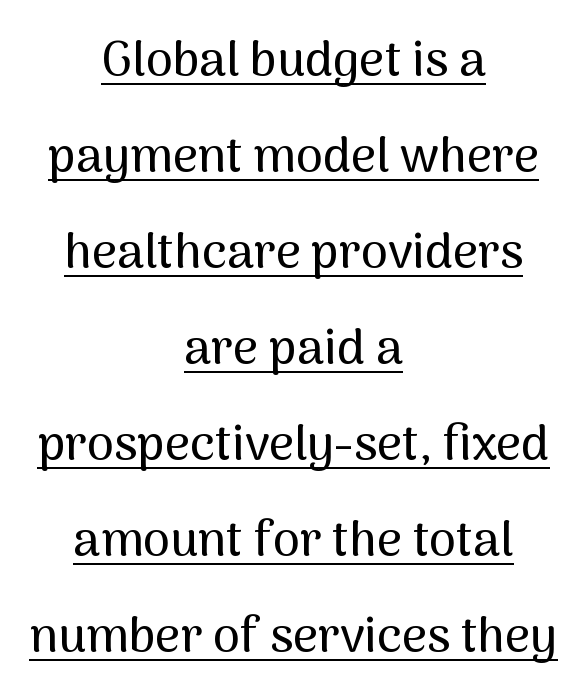
The image shows 49 px sans-serif type, upright; set centered, loose line spacing (1.96x), normal letter spacing, underlined; medium stroke contrast and a medium x-height.
